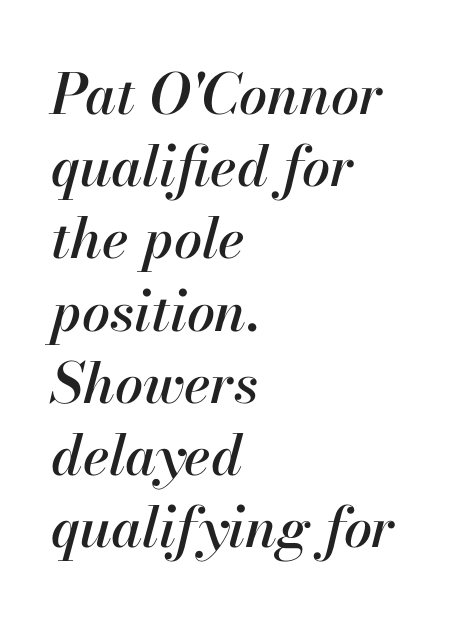
{"italic": "yes", "lean": "right", "slant_degrees": 13, "width": "normal", "stroke_contrast": "high", "x_height": "small", "monospaced": "no", "underline": "no", "align": "left", "line_spacing": "normal", "line_spacing_ratio": 1.29, "letter_spacing": "normal", "letter_spacing_em": 0.0, "glyph_px": 56}
